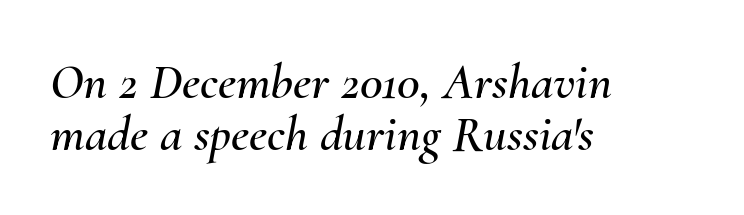
Q: Is the text italic (slanted)? A: Yes, it leans right by about 10 degrees.
Q: Is the text underlined? A: No.
Q: How is the paragraph aligned? A: Left-aligned.
Q: Is the spacing between letters normal or unusually wide? A: Normal.
Q: Is the spacing between lines tight, normal or loose? A: Tight.
Q: Width (condensed, normal, or wide)? A: Normal.
Q: Stroke contrast? A: Medium.
Q: x-height? A: Small.
Q: Monospaced? A: No.
